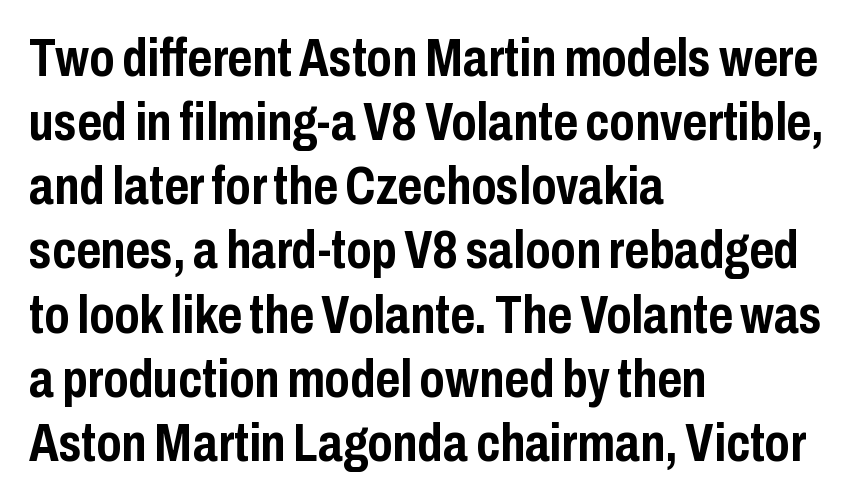
{"serif": "no", "italic": "no", "bold": "yes", "weight": "semibold", "width": "condensed", "stroke_contrast": "low", "x_height": "medium", "monospaced": "no", "underline": "no", "align": "left", "line_spacing_ratio": 1.21, "letter_spacing": "normal", "letter_spacing_em": 0.0, "glyph_px": 53}
